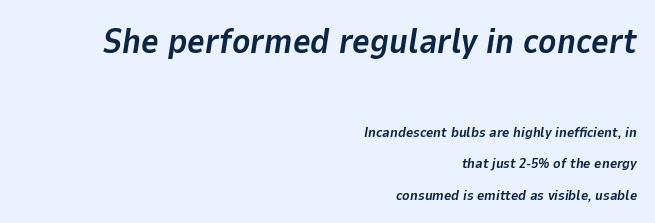
Q: Is the text bold? A: Yes.
Q: Is the text italic (slanted)? A: Yes, it leans right by about 9 degrees.
Q: Is the text underlined? A: No.
Q: How is the paragraph aligned? A: Right-aligned.
Q: Is the spacing between letters normal or unusually wide? A: Normal.
Q: Is the spacing between lines tight, normal or loose? A: Loose.
Q: Which block of text is set in a larger size, the first (top) or the second (bottom)? A: The first (top) one.
Q: Width (condensed, normal, or wide)? A: Normal.
Q: Stroke contrast? A: Low.
Q: x-height? A: Medium.
Q: Monospaced? A: No.
